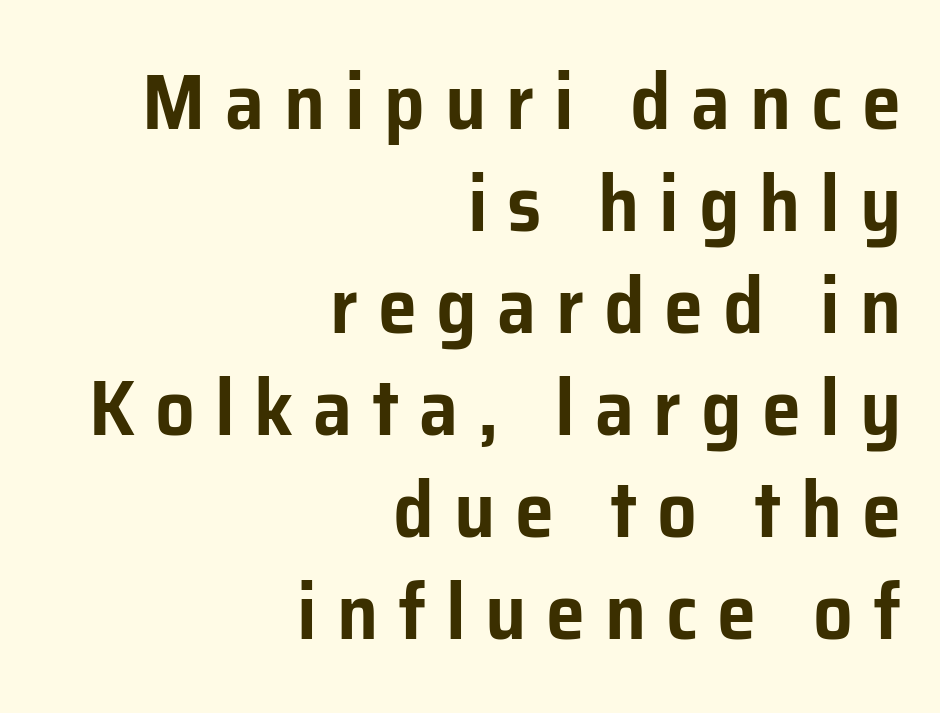
The image shows 79 px sans-serif type, upright; set right-aligned, normal line spacing (1.29x), unusually wide letter spacing (+0.25 em), not underlined; low stroke contrast and a medium x-height.
